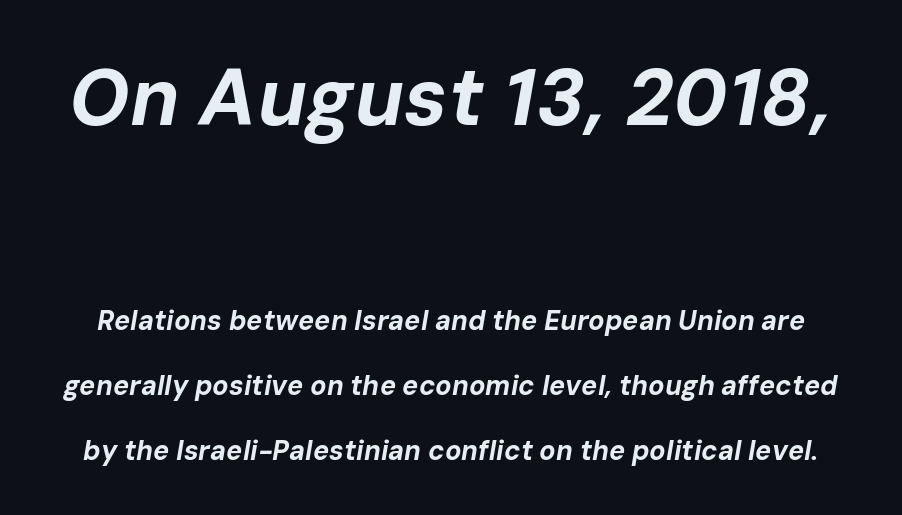
The face used here is proportionally spaced, like ordinary book or web type. Each word holds together tightly as a unit, with standard inter-letter gaps. This layout puts the oversized block above and the modest block below. A dark, heavy texture on the line: the type is bold. You can tell it's italic because the verticals aren't actually vertical. Descenders are the only things crossing below the line.
